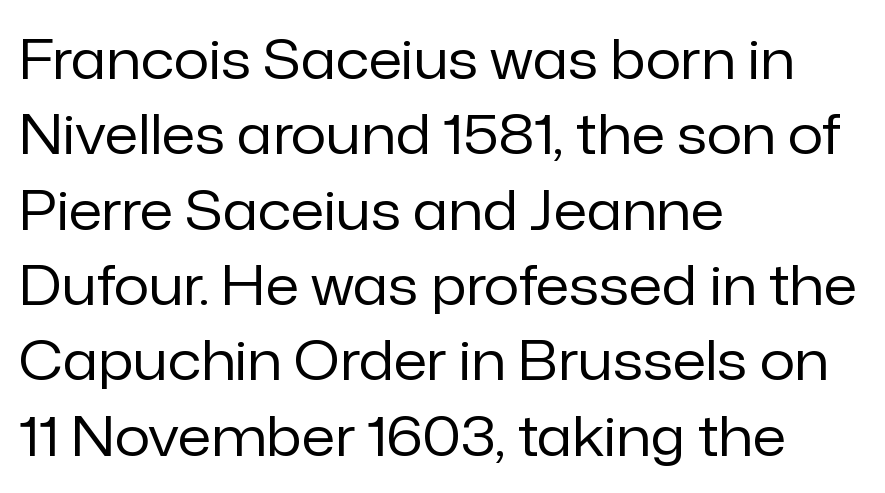
The string is rendered with underlining switched off. The characters display no serif detailing; their extremities are plain. Words appear dense and cohesive because spacing is normal. How would I describe the line gaps? Plain and ordinary.
